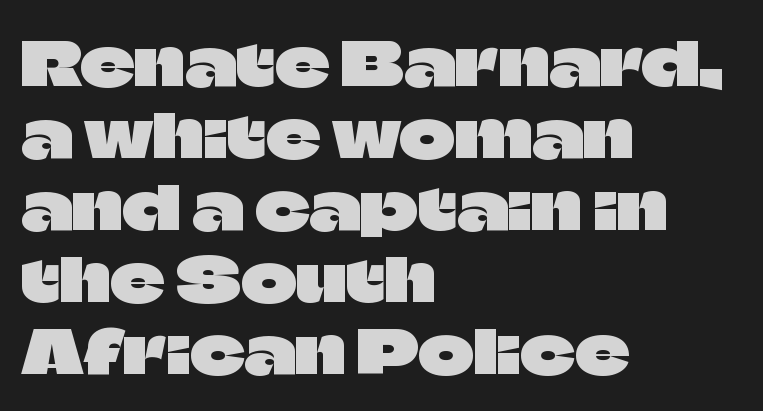
Q: Is the text italic (slanted)? A: No, it is upright.
Q: Is the typeface a serif or a sans-serif typeface? A: Sans-serif.
Q: Is the text underlined? A: No.
Q: How is the paragraph aligned? A: Left-aligned.
Q: Is the spacing between letters normal or unusually wide? A: Normal.
Q: Width (condensed, normal, or wide)? A: Normal.
Q: Stroke contrast? A: Low.
Q: x-height? A: Large.
Q: Monospaced? A: No.
